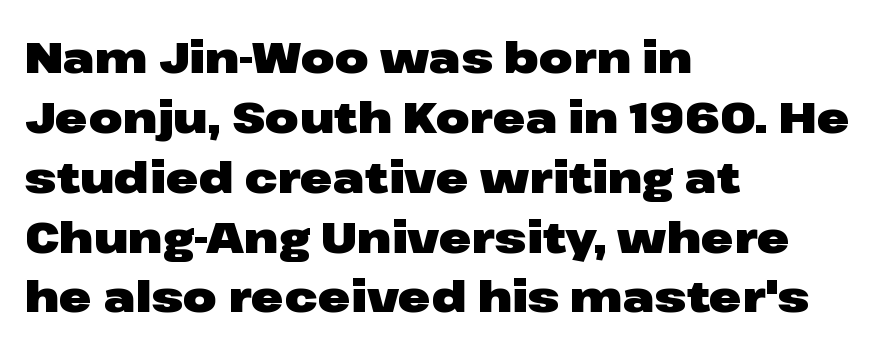
Q: Is the text bold? A: Yes.
Q: Is the text italic (slanted)? A: No, it is upright.
Q: Is the typeface a serif or a sans-serif typeface? A: Sans-serif.
Q: Is the text underlined? A: No.
Q: How is the paragraph aligned? A: Left-aligned.
Q: Is the spacing between letters normal or unusually wide? A: Normal.
Q: Is the spacing between lines tight, normal or loose? A: Normal.
Q: Width (condensed, normal, or wide)? A: Wide.
Q: Stroke contrast? A: Low.
Q: x-height? A: Medium.
Q: Monospaced? A: No.
